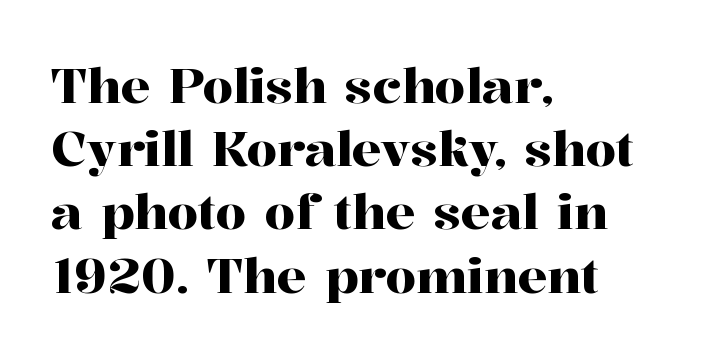
The image shows 49 px serif type, upright; set left-aligned, normal line spacing (1.29x), normal letter spacing, not underlined; high stroke contrast and a medium x-height.
